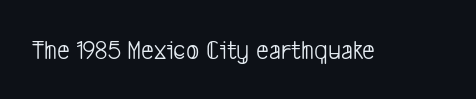
Q: Is the text bold? A: No.
Q: Is the typeface a serif or a sans-serif typeface? A: Sans-serif.
Q: Is the text underlined? A: No.
Q: Is the spacing between letters normal or unusually wide? A: Normal.
Q: Width (condensed, normal, or wide)? A: Condensed.
Q: Stroke contrast? A: Low.
Q: x-height? A: Medium.
Q: Monospaced? A: No.
